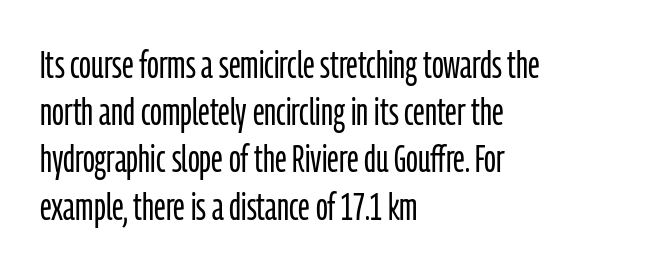
Letter spacing: default. Nothing heavy about these letters — not bold at all. Notice how the passage keeps a crisp vertical edge on the left only. The lettering holds an erect, upright posture throughout. The gap between lines stays unmarked. Character widths vary here, with narrow letters taking less room than wide ones.
